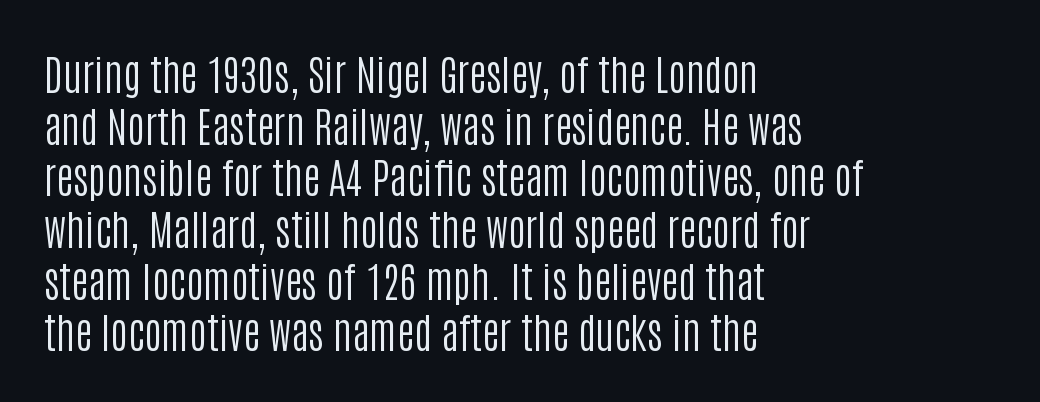
Q: Is the text bold? A: No.
Q: Is the text italic (slanted)? A: No, it is upright.
Q: Is the typeface a serif or a sans-serif typeface? A: Sans-serif.
Q: Is the text underlined? A: No.
Q: How is the paragraph aligned? A: Left-aligned.
Q: Is the spacing between letters normal or unusually wide? A: Normal.
Q: Width (condensed, normal, or wide)? A: Condensed.
Q: Stroke contrast? A: Low.
Q: x-height? A: Large.
Q: Monospaced? A: No.
